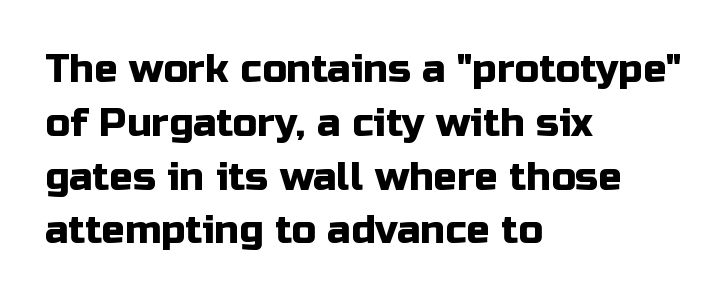
The image shows 39 px sans-serif type, upright; set left-aligned, normal line spacing (1.38x), normal letter spacing, not underlined; low stroke contrast and a medium x-height.
